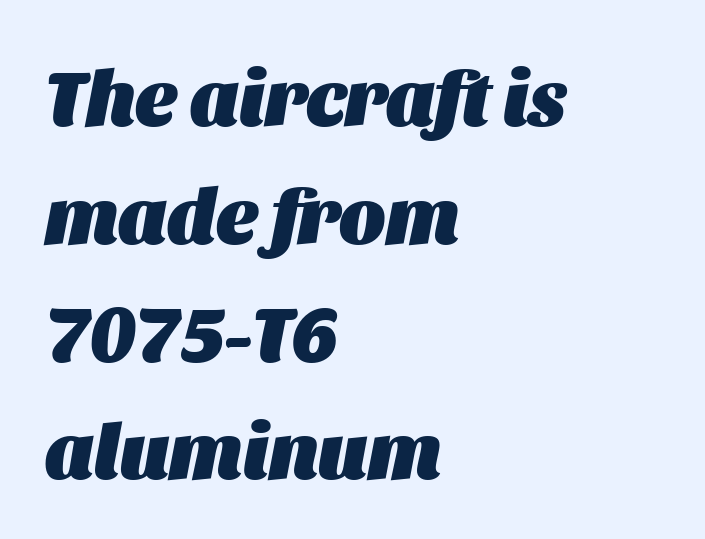
Designer's note — italics engaged. Summary of weight: heavy, a full bold. Character widths vary here, with narrow letters taking less room than wide ones. Casual observation: everything's shoved over to the left.
